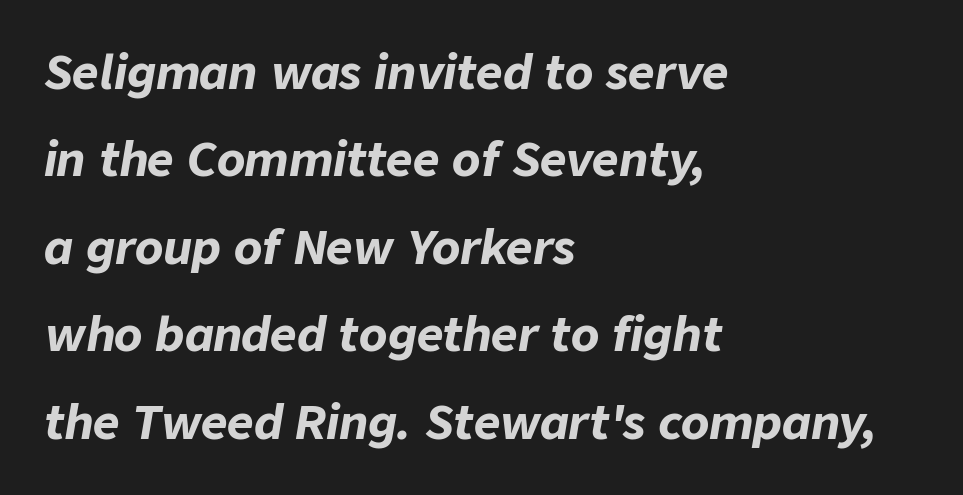
Weight check: bold — yes, fully. In terms of letterspacing, this is plain default setting. Italic? Definitely — the glyphs are oblique. Looks like regular typesetting: each glyph gets only the width it needs. The vertical gap from one line to the next is large.
